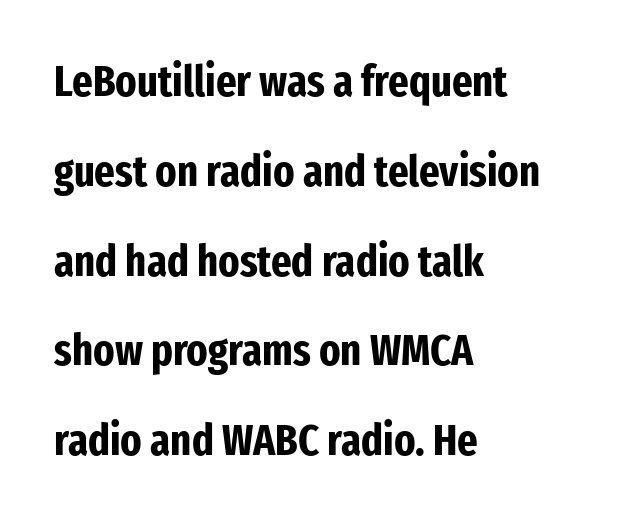
{"serif": "no", "italic": "no", "bold": "yes", "weight": "bold", "width": "condensed", "stroke_contrast": "low", "x_height": "medium", "monospaced": "no", "underline": "no", "align": "left", "line_spacing": "loose", "line_spacing_ratio": 2.04, "letter_spacing": "normal", "letter_spacing_em": 0.0, "glyph_px": 44}
